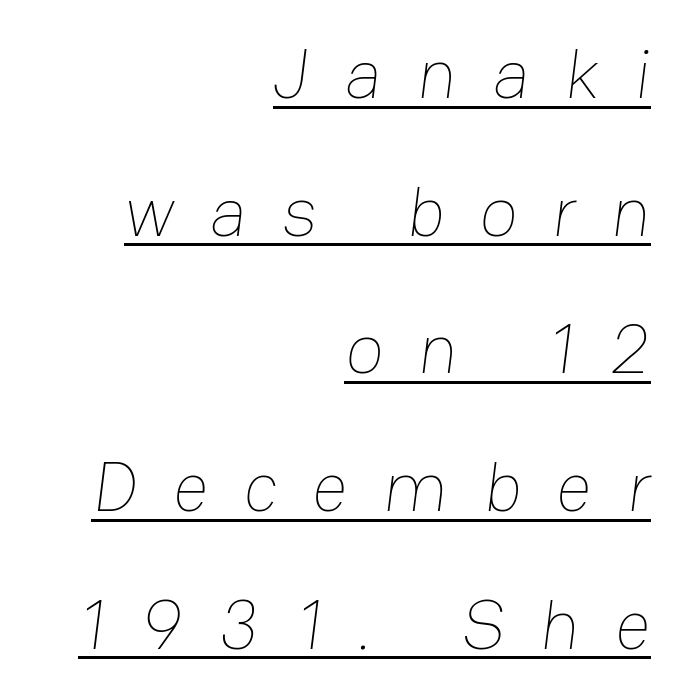
Q: Is the text bold? A: No.
Q: Is the text underlined? A: Yes.
Q: How is the paragraph aligned? A: Right-aligned.
Q: Is the spacing between letters normal or unusually wide? A: Unusually wide.
Q: Is the spacing between lines tight, normal or loose? A: Loose.
Q: Width (condensed, normal, or wide)? A: Normal.
Q: Stroke contrast? A: Low.
Q: x-height? A: Medium.
Q: Monospaced? A: No.
